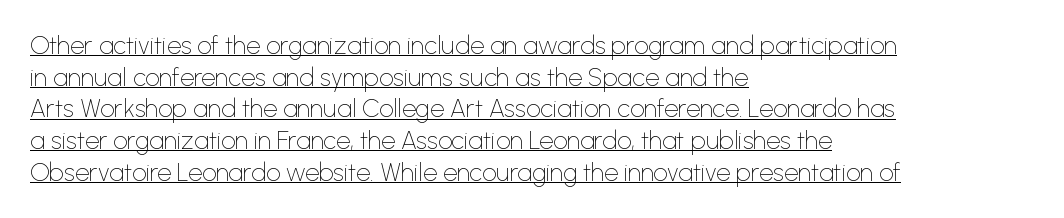
The image shows 25 px text type, upright; set left-aligned, normal line spacing (1.27x), normal letter spacing, underlined.
